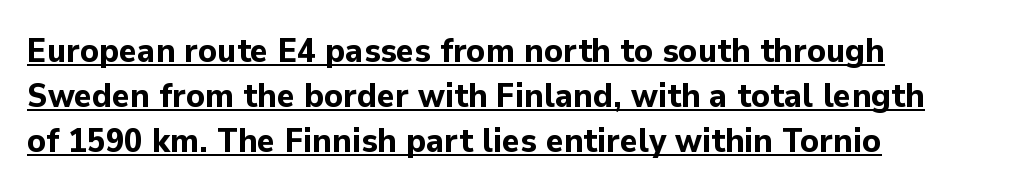
The paragraph shown leans on its left margin. This sample keeps an unexceptional amount of space between lines. Grotesque or geometric, the face here clearly has no serifs. Varying glyph widths throughout — classic text-font behaviour.
